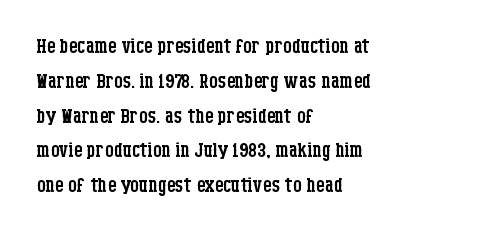
Q: Is the text bold? A: No.
Q: Is the text italic (slanted)? A: No, it is upright.
Q: Is the text underlined? A: No.
Q: How is the paragraph aligned? A: Left-aligned.
Q: Is the spacing between letters normal or unusually wide? A: Normal.
Q: Is the spacing between lines tight, normal or loose? A: Normal.
